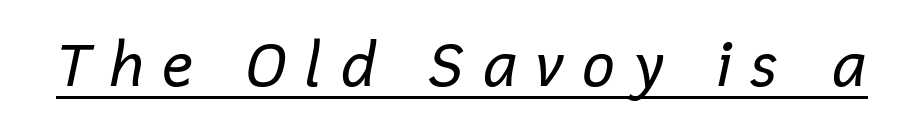
Varying glyph widths throughout — classic text-font behaviour. You could only call the tracking loose — the letters float apart. The rendering uses the underline text-decoration. Slanted lettering throughout.
